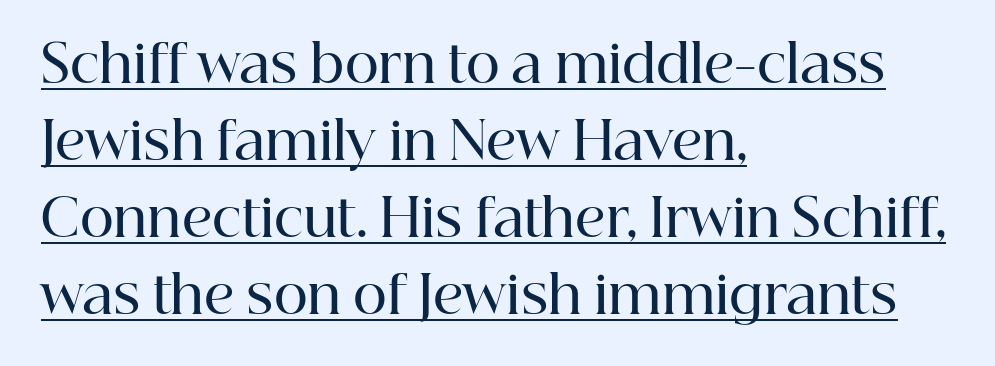
The image shows 52 px semibold serif type, upright; set left-aligned, normal line spacing (1.48x), normal letter spacing, underlined; high stroke contrast and a medium x-height.
